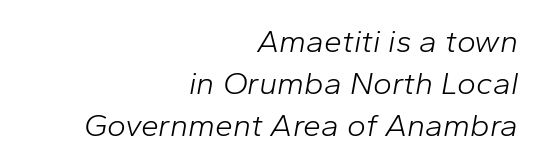
Q: Is the text bold? A: No.
Q: Is the text italic (slanted)? A: Yes, it leans right by about 10 degrees.
Q: Is the text underlined? A: No.
Q: How is the paragraph aligned? A: Right-aligned.
Q: Is the spacing between letters normal or unusually wide? A: Normal.
Q: Is the spacing between lines tight, normal or loose? A: Normal.
Q: Width (condensed, normal, or wide)? A: Normal.
Q: Stroke contrast? A: Low.
Q: x-height? A: Medium.
Q: Monospaced? A: No.
